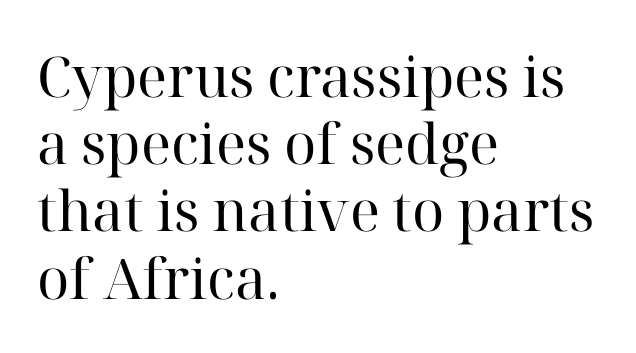
{"serif": "yes", "italic": "no", "bold": "no", "weight": "regular", "width": "normal", "stroke_contrast": "high", "x_height": "medium", "monospaced": "no", "underline": "no", "align": "left", "line_spacing_ratio": 1.2, "letter_spacing": "normal", "letter_spacing_em": 0.0, "glyph_px": 56}
